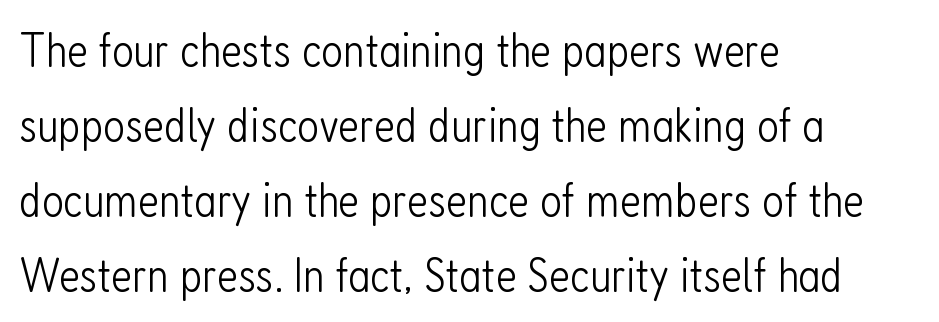
Honestly, the letter spacing is just normal — you wouldn't notice it. Is this a fixed-width face? No — the glyphs have proportional, varying widths. Clear beneath every line of the passage. The typesetting does not lean heavy: it is not bold. One glance says typical: line gaps are just what's usual.
